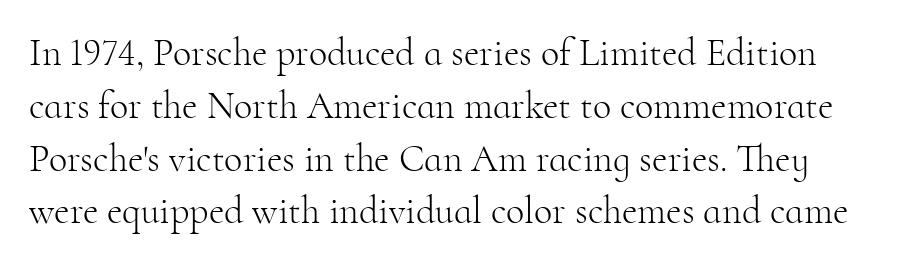
Vertical spacing — default. A typesetter would call this proportional, since set widths differ per character. The letterforms sit shoulder to shoulder at normal distance. Is the stroke heavy? The answer is a plain regular-or-lighter. Font category for this specimen: serif.
